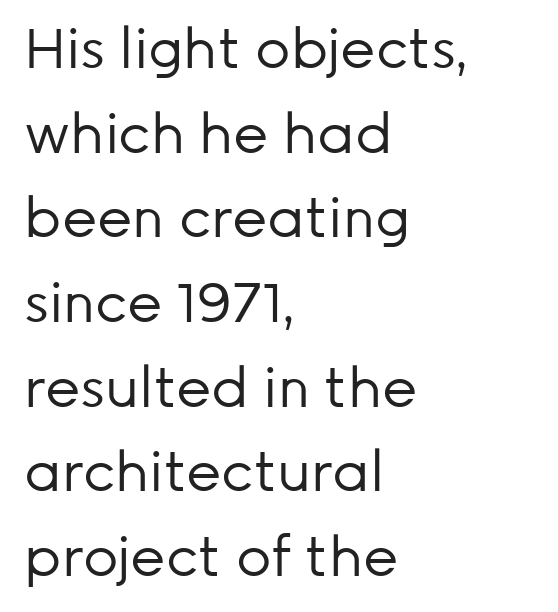
Q: Is the text bold? A: No.
Q: Is the text italic (slanted)? A: No, it is upright.
Q: Is the typeface a serif or a sans-serif typeface? A: Sans-serif.
Q: Is the text underlined? A: No.
Q: How is the paragraph aligned? A: Left-aligned.
Q: Is the spacing between letters normal or unusually wide? A: Normal.
Q: Is the spacing between lines tight, normal or loose? A: Normal.
Q: Width (condensed, normal, or wide)? A: Normal.
Q: Stroke contrast? A: Low.
Q: x-height? A: Medium.
Q: Monospaced? A: No.
